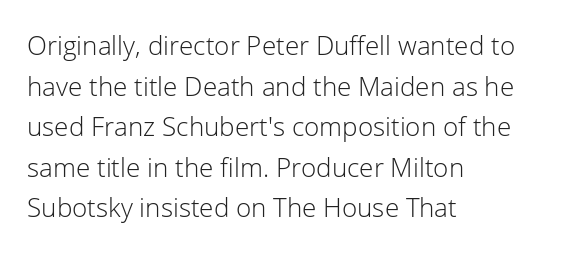
{"italic": "no", "bold": "no", "underline": "no", "align": "left", "line_spacing": "normal", "line_spacing_ratio": 1.56, "letter_spacing": "normal", "letter_spacing_em": 0.0, "glyph_px": 26}
